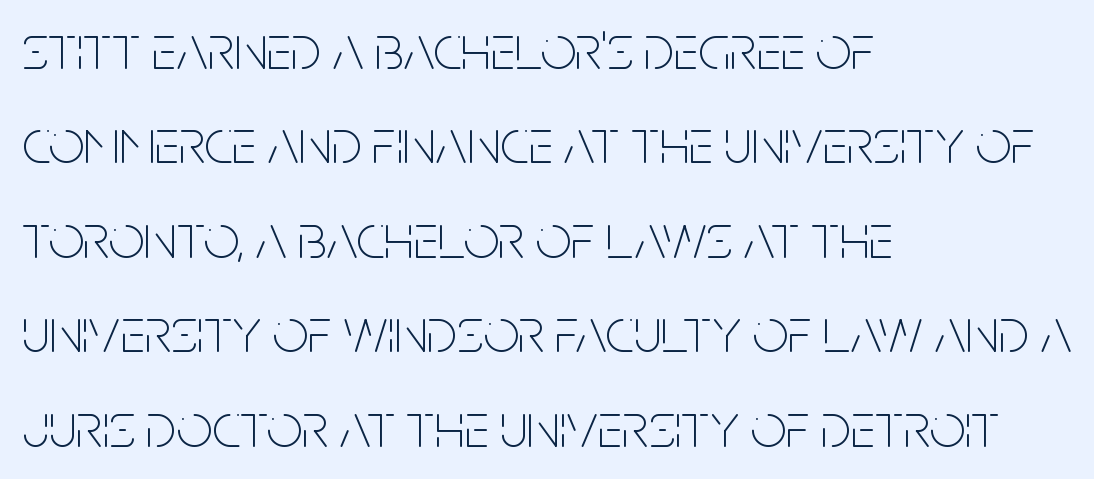
The image shows 63 px thin, condensed sans-serif type, upright; set left-aligned, normal line spacing (1.5x), normal letter spacing, not underlined; low stroke contrast and a large x-height.
